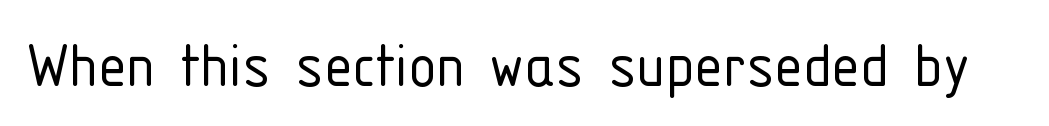
{"serif": "no", "italic": "no", "bold": "no", "weight": "light", "width": "condensed", "stroke_contrast": "low", "x_height": "medium", "monospaced": "no", "underline": "no", "letter_spacing": "normal", "letter_spacing_em": 0.0, "glyph_px": 71}
